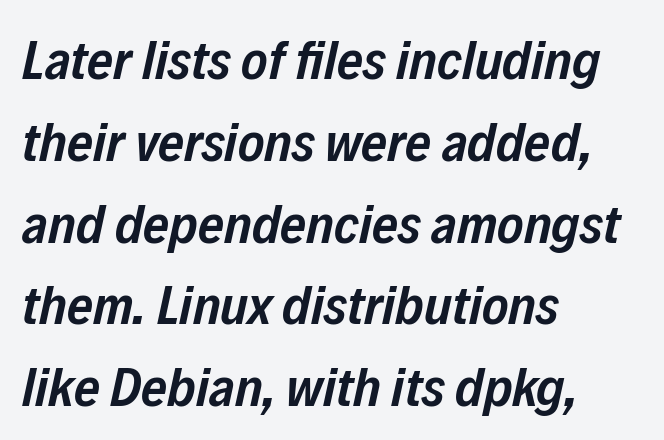
Q: Is the text bold? A: Semi-bold.
Q: Is the text italic (slanted)? A: Yes, it leans right by about 12 degrees.
Q: Is the text underlined? A: No.
Q: How is the paragraph aligned? A: Left-aligned.
Q: Is the spacing between letters normal or unusually wide? A: Normal.
Q: Is the spacing between lines tight, normal or loose? A: Normal.
Q: Width (condensed, normal, or wide)? A: Condensed.
Q: Stroke contrast? A: Low.
Q: x-height? A: Medium.
Q: Monospaced? A: No.
